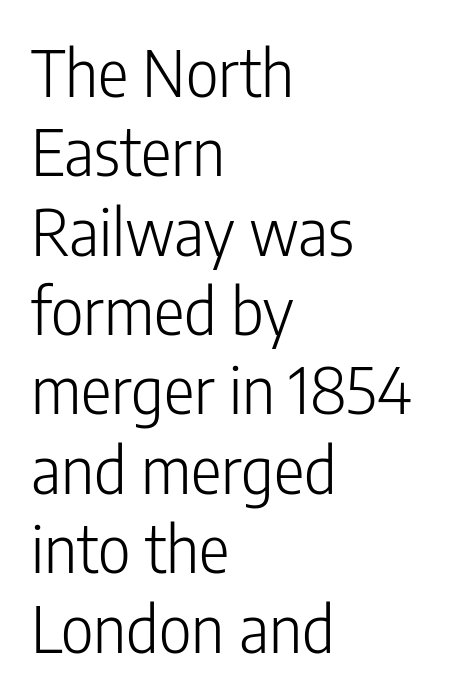
Stem width sits at or under what a default text font uses. Serif or sans? Sans — the stroke terminals are bare. A typesetter would call this zero additional tracking. This sample is left-justified, so line endings fall wherever the words run out.
